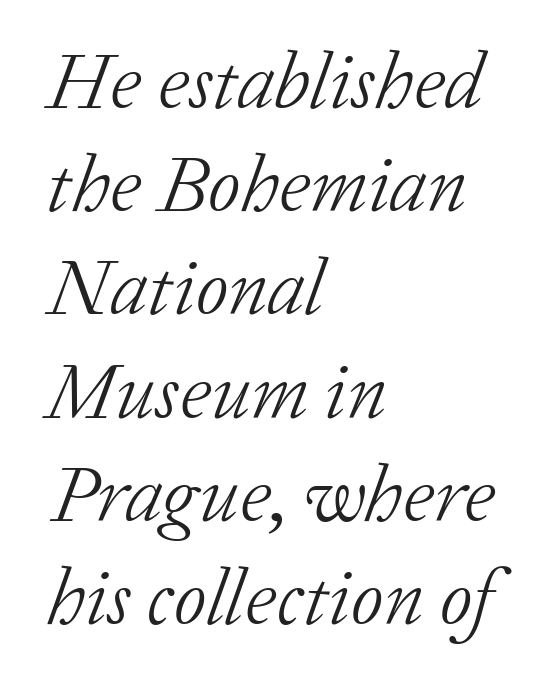
The image shows 80 px light serif type, italic (leaning right); set left-aligned, normal line spacing (1.29x), normal letter spacing, not underlined; low stroke contrast and a medium x-height.
